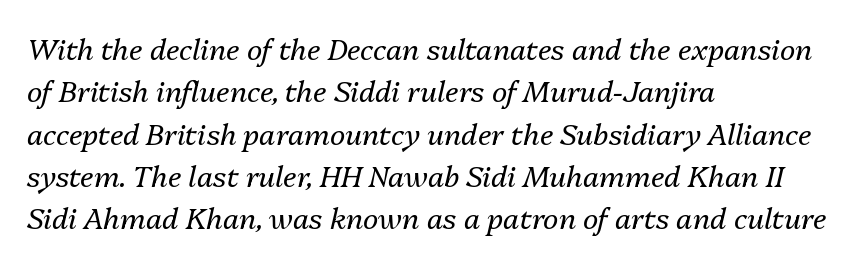
The image shows 29 px regular-weight type, italic (leaning right); set left-aligned, normal line spacing (1.46x), normal letter spacing, not underlined; medium stroke contrast and a medium x-height.
